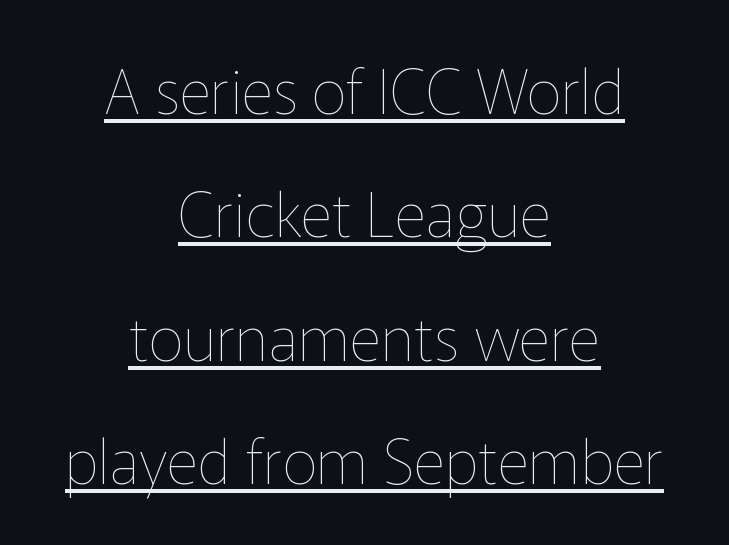
Q: Is the text bold? A: No.
Q: Is the text italic (slanted)? A: No, it is upright.
Q: Is the text underlined? A: Yes.
Q: How is the paragraph aligned? A: Centered.
Q: Is the spacing between letters normal or unusually wide? A: Normal.
Q: Is the spacing between lines tight, normal or loose? A: Loose.
Q: Width (condensed, normal, or wide)? A: Normal.
Q: Stroke contrast? A: Low.
Q: x-height? A: Medium.
Q: Monospaced? A: No.
